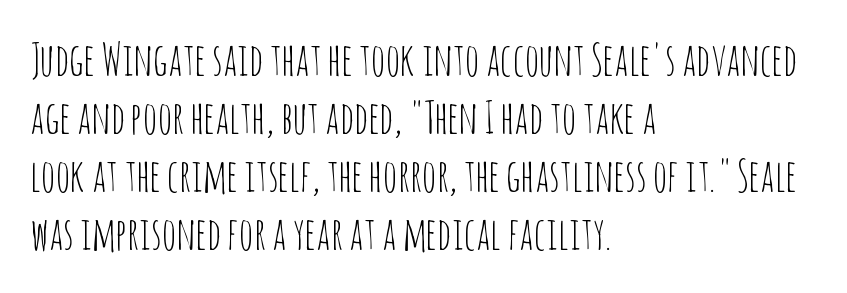
Q: Is the text bold? A: No.
Q: Is the text italic (slanted)? A: No, it is upright.
Q: Is the typeface a serif or a sans-serif typeface? A: Sans-serif.
Q: Is the text underlined? A: No.
Q: How is the paragraph aligned? A: Left-aligned.
Q: Is the spacing between letters normal or unusually wide? A: Normal.
Q: Is the spacing between lines tight, normal or loose? A: Normal.
Q: Width (condensed, normal, or wide)? A: Condensed.
Q: Stroke contrast? A: Low.
Q: x-height? A: Large.
Q: Monospaced? A: No.
